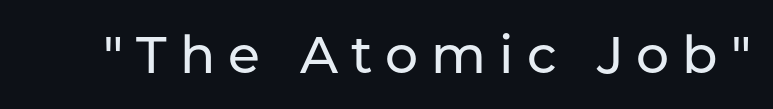
Every character sits straight up, as roman type does. The letters advance in unequal steps, a hallmark of proportional type. Just letters on the line, the space beneath them empty. In terms of letterspacing, this is a distinctly airy, spread setting.
